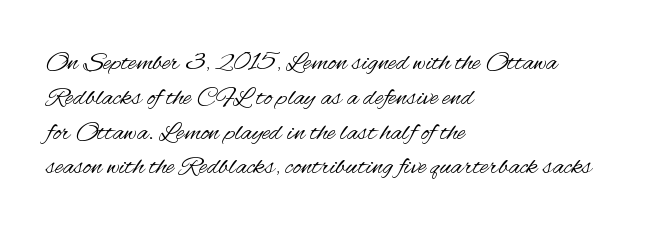
{"bold": "no", "underline": "no", "align": "left", "line_spacing": "normal", "line_spacing_ratio": 1.29, "letter_spacing": "normal", "letter_spacing_em": 0.0, "glyph_px": 27}
